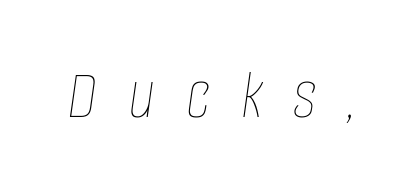
Check under the words: just untouched page. Letters have the restrained weight of plain body copy at most. The letterforms stand isolated, each surrounded by extra space. Notice how the stems are inclined rather than vertical — that's the hallmark of italics.
